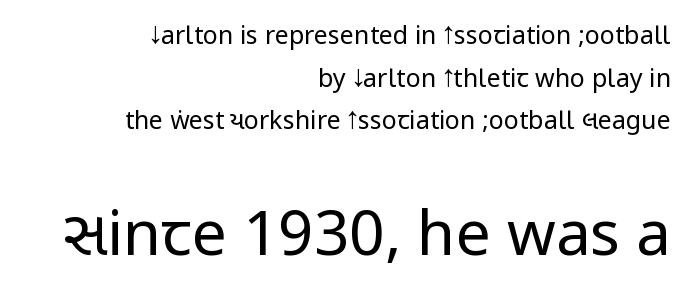
{"serif": "no", "italic": "no", "bold": "no", "weight": "regular", "width": "condensed", "stroke_contrast": "low", "underline": "no", "align": "right", "line_spacing_ratio": 1.71, "letter_spacing": "normal", "letter_spacing_em": 0.0, "larger_block": "second", "size_ratio": 2.48, "glyph_px": 62}
